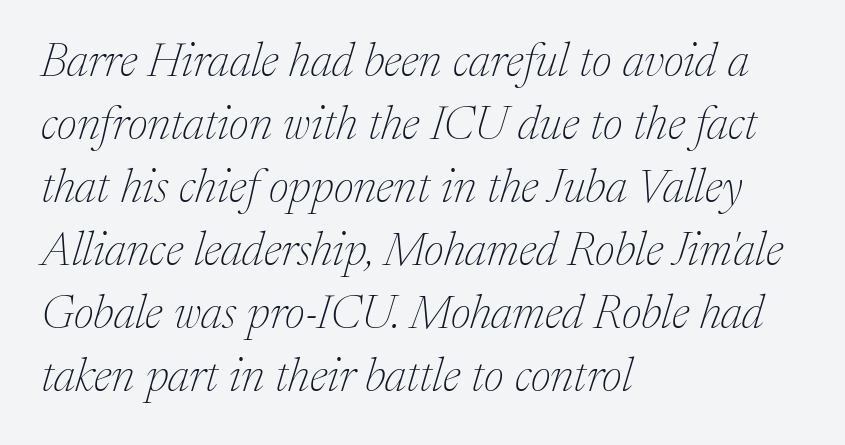
The face used here is seriffed, in the tradition of book romans. Letters have the restrained weight of plain body copy at most. The setting favours the left margin, as ordinary paragraphs usually do. This sample uses an oblique cut, with every glyph tilted off the vertical. Rule under the text: the space is simply empty.
